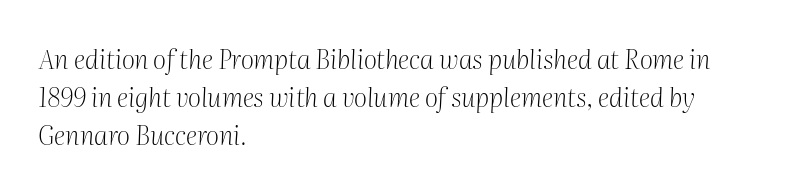
The image shows 26 px text type, italic (leaning right); set left-aligned, normal line spacing (1.47x), normal letter spacing, not underlined.
